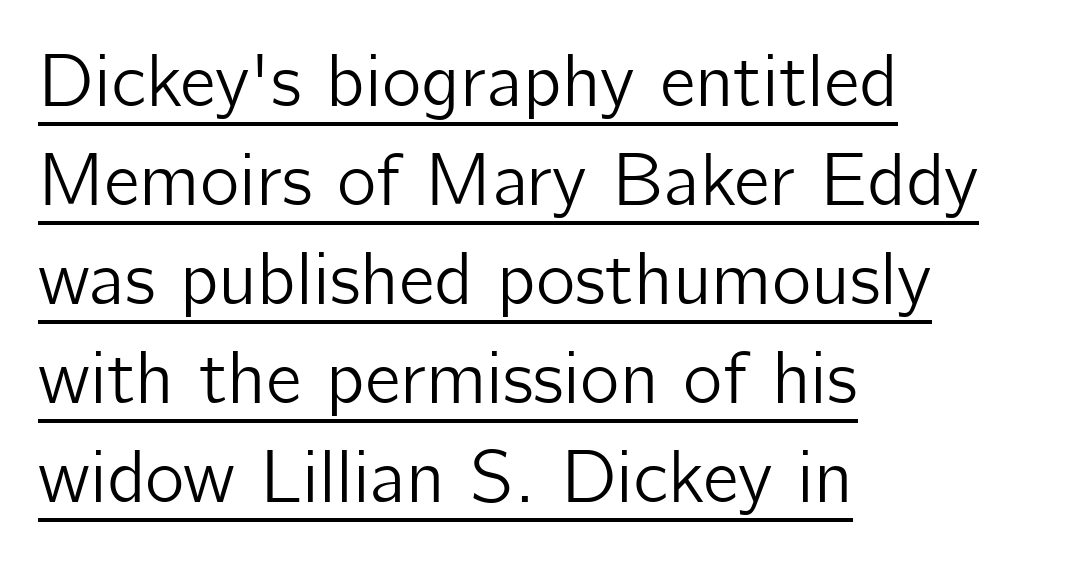
Q: Is the text italic (slanted)? A: No, it is upright.
Q: Is the typeface a serif or a sans-serif typeface? A: Sans-serif.
Q: Is the text underlined? A: Yes.
Q: How is the paragraph aligned? A: Left-aligned.
Q: Is the spacing between letters normal or unusually wide? A: Normal.
Q: Is the spacing between lines tight, normal or loose? A: Normal.
Q: Width (condensed, normal, or wide)? A: Normal.
Q: Stroke contrast? A: Low.
Q: x-height? A: Medium.
Q: Monospaced? A: No.
